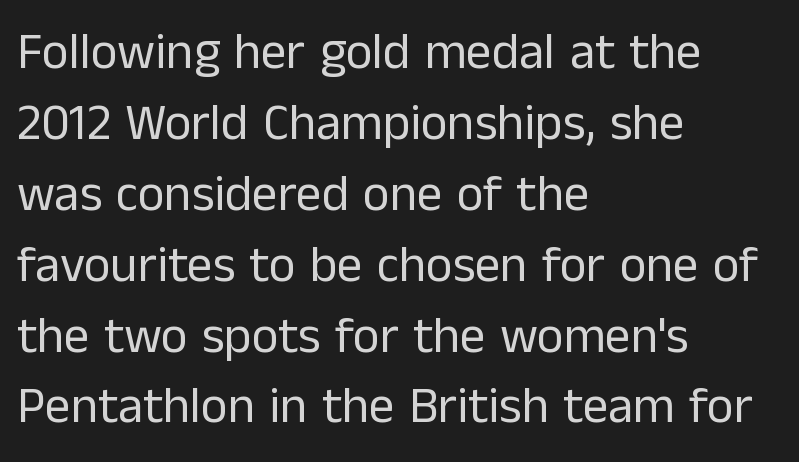
Q: Is the text bold? A: No.
Q: Is the text italic (slanted)? A: No, it is upright.
Q: Is the typeface a serif or a sans-serif typeface? A: Sans-serif.
Q: Is the text underlined? A: No.
Q: How is the paragraph aligned? A: Left-aligned.
Q: Is the spacing between letters normal or unusually wide? A: Normal.
Q: Is the spacing between lines tight, normal or loose? A: Normal.
Q: Width (condensed, normal, or wide)? A: Normal.
Q: Stroke contrast? A: Low.
Q: x-height? A: Medium.
Q: Monospaced? A: No.
